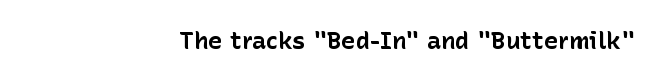
Default kerning and tracking; the words read as compact shapes. The axis of the letterforms is exactly vertical. A clean baseline with only descenders dipping below it. Every row of glyphs terminates at an identical x-position on the right. The glyphs have the mass of a bold cut.
